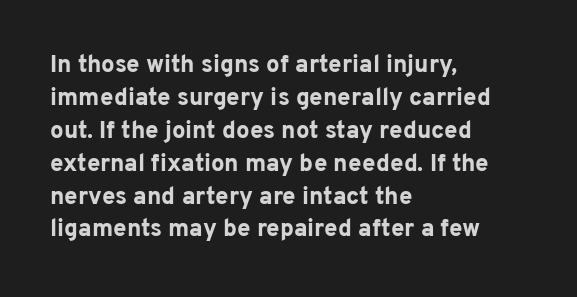
The tracking reads as untouched default to a designer's eye. Check the space under the baseline: it is left empty. The letters stand straight up with perfectly vertical stems. Each line starts at the same left margin while the right side varies. Weight check: bold — yes, fully. These lines sit exactly where default settings would place them.
